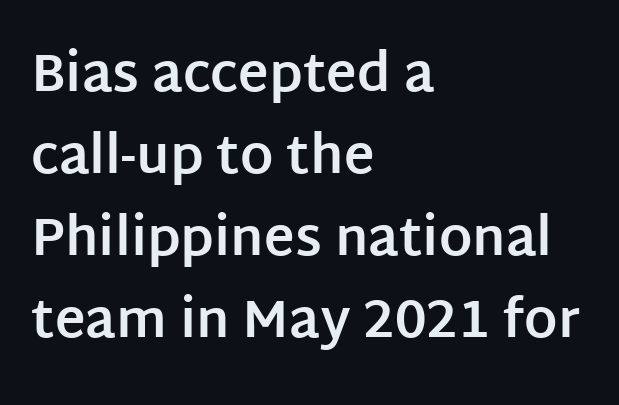
{"serif": "no", "italic": "no", "bold": "yes", "weight": "bold", "width": "normal", "stroke_contrast": "low", "x_height": "large", "monospaced": "no", "underline": "no", "align": "left", "line_spacing": "normal", "line_spacing_ratio": 1.58, "letter_spacing": "normal", "letter_spacing_em": 0.0, "glyph_px": 52}
